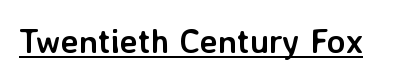
The image shows 34 px semibold sans-serif type, upright; set normal letter spacing, underlined; low stroke contrast and a medium x-height.
